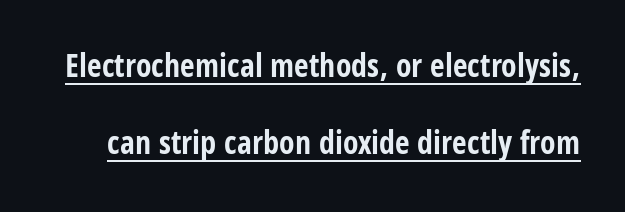
{"serif": "no", "italic": "no", "bold": "yes", "weight": "bold", "width": "condensed", "stroke_contrast": "low", "x_height": "large", "monospaced": "no", "underline": "yes", "line_spacing": "loose", "line_spacing_ratio": 2.4, "letter_spacing": "normal", "letter_spacing_em": 0.0, "glyph_px": 32}
